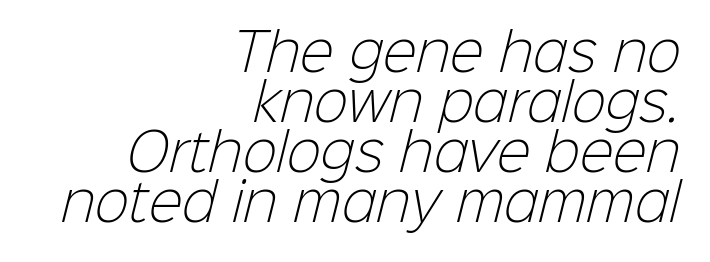
The image shows 51 px light sans-serif type; set right-aligned, tight line spacing (0.98x), normal letter spacing, not underlined; low stroke contrast and a medium x-height.
